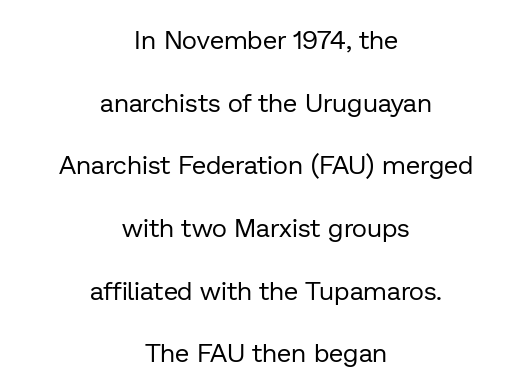
{"italic": "no", "bold": "no", "underline": "no", "align": "center", "line_spacing": "loose", "line_spacing_ratio": 2.41, "letter_spacing": "normal", "letter_spacing_em": 0.0, "glyph_px": 26}
